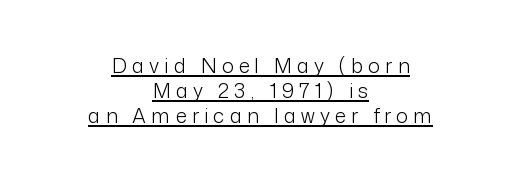
No chunkiness to these letters — they're not bold. Every row of glyphs is offset so its center matches the block's center. Rows of type keep a routine distance in the vertical direction. Caption: lettering with a line underneath. The typography opts for an upright posture over an oblique one. What stands out about the letter spacing? Its width — letters are far apart.
